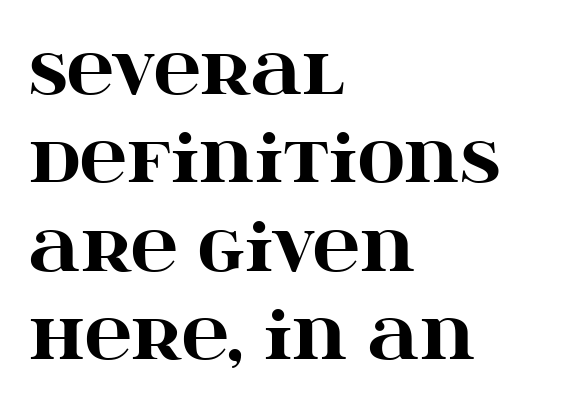
Q: Is the text bold? A: Yes.
Q: Is the text italic (slanted)? A: No, it is upright.
Q: Is the typeface a serif or a sans-serif typeface? A: Serif.
Q: Is the text underlined? A: No.
Q: How is the paragraph aligned? A: Left-aligned.
Q: Is the spacing between letters normal or unusually wide? A: Normal.
Q: Is the spacing between lines tight, normal or loose? A: Normal.
Q: Width (condensed, normal, or wide)? A: Wide.
Q: Stroke contrast? A: High.
Q: x-height? A: Large.
Q: Monospaced? A: No.
